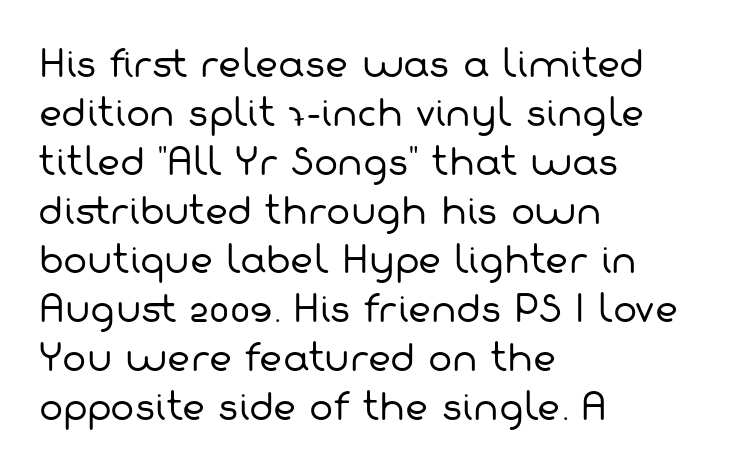
{"serif": "no", "bold": "no", "weight": "regular", "width": "normal", "stroke_contrast": "low", "x_height": "medium", "monospaced": "no", "underline": "no", "align": "left", "line_spacing": "normal", "line_spacing_ratio": 1.36, "letter_spacing": "normal", "letter_spacing_em": 0.0, "glyph_px": 36}
